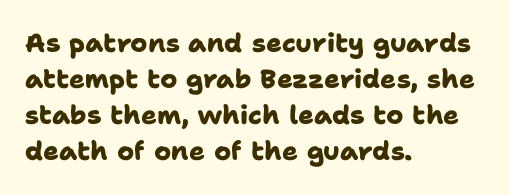
{"bold": "yes", "underline": "no", "align": "left", "line_spacing": "normal", "line_spacing_ratio": 1.39, "letter_spacing": "normal", "letter_spacing_em": 0.0, "glyph_px": 26}
